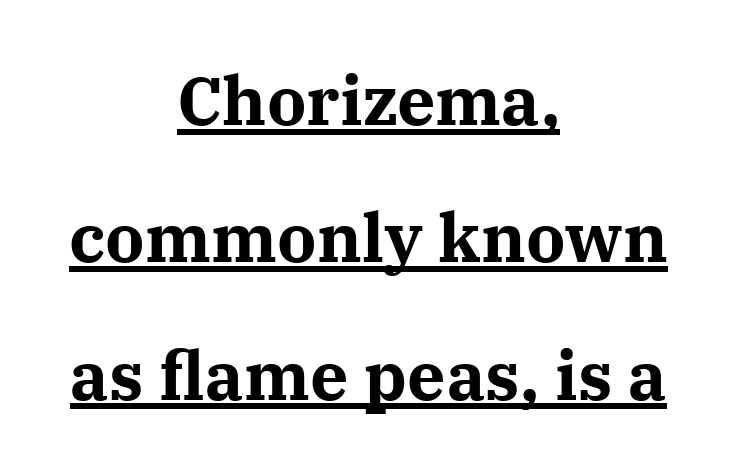
These lines are rendered in a variable-pitch font. These lines are centered, leaving both edges ragged. The face used here is seriffed, in the tradition of book romans. Has an underline been added? It has.
